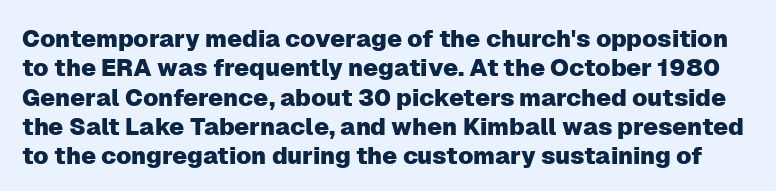
Q: Is the text italic (slanted)? A: No, it is upright.
Q: Is the text underlined? A: No.
Q: Is the spacing between letters normal or unusually wide? A: Normal.
